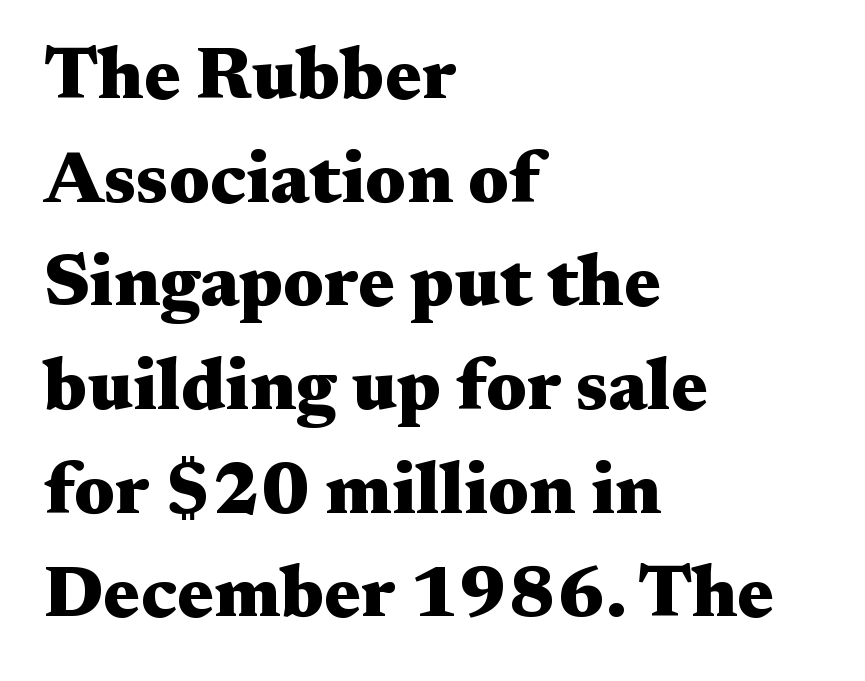
{"serif": "yes", "italic": "no", "bold": "yes", "weight": "heavy", "width": "wide", "stroke_contrast": "medium", "x_height": "medium", "monospaced": "no", "underline": "no", "align": "left", "line_spacing": "normal", "line_spacing_ratio": 1.42, "letter_spacing": "normal", "letter_spacing_em": 0.0, "glyph_px": 73}
